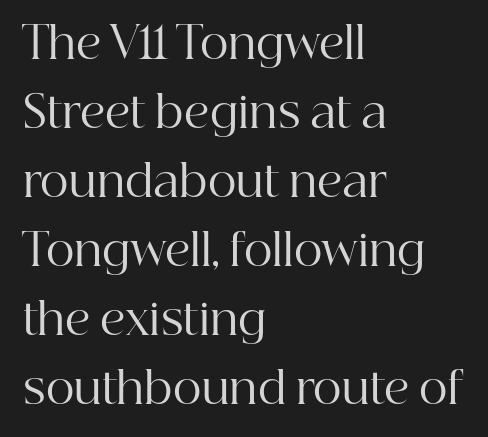
{"serif": "yes", "italic": "no", "bold": "no", "weight": "regular", "width": "normal", "stroke_contrast": "high", "x_height": "medium", "monospaced": "no", "underline": "no", "align": "left", "line_spacing": "normal", "line_spacing_ratio": 1.57, "letter_spacing": "normal", "letter_spacing_em": 0.0, "glyph_px": 44}
